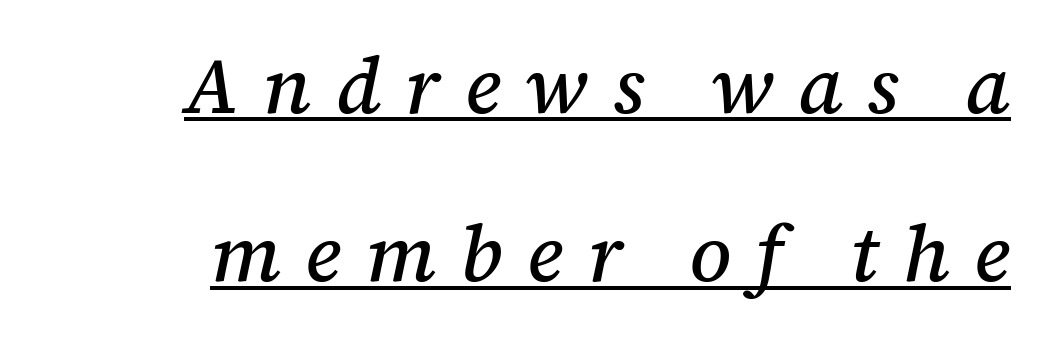
Q: Is the text italic (slanted)? A: Yes, it leans right by about 12 degrees.
Q: Is the typeface a serif or a sans-serif typeface? A: Serif.
Q: Is the text underlined? A: Yes.
Q: How is the paragraph aligned? A: Right-aligned.
Q: Is the spacing between letters normal or unusually wide? A: Unusually wide.
Q: Is the spacing between lines tight, normal or loose? A: Loose.
Q: Width (condensed, normal, or wide)? A: Normal.
Q: Stroke contrast? A: Medium.
Q: x-height? A: Medium.
Q: Monospaced? A: No.
